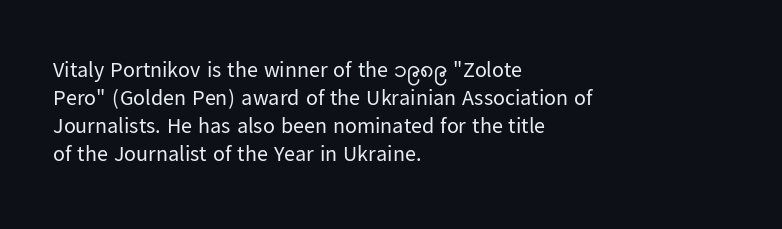
The image shows 22 px text type, upright; set left-aligned, normal line spacing (1.28x), normal letter spacing, not underlined.
